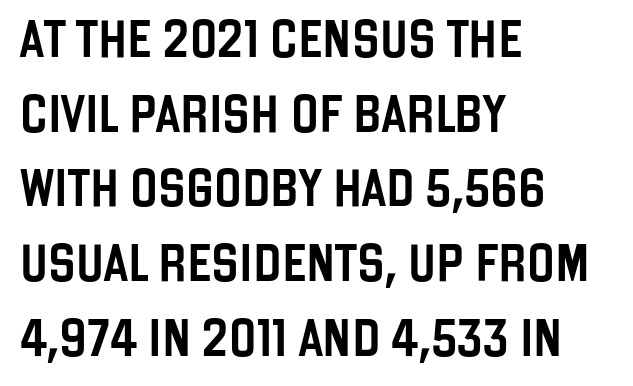
{"serif": "no", "italic": "no", "width": "condensed", "stroke_contrast": "low", "x_height": "large", "monospaced": "no", "underline": "no", "align": "left", "line_spacing": "loose", "line_spacing_ratio": 2.02, "letter_spacing": "normal", "letter_spacing_em": 0.0, "glyph_px": 37}
